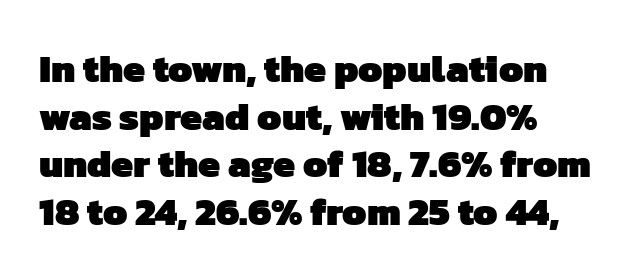
Q: Is the text bold? A: Yes.
Q: Is the typeface a serif or a sans-serif typeface? A: Sans-serif.
Q: Is the text underlined? A: No.
Q: Is the spacing between letters normal or unusually wide? A: Normal.
Q: Width (condensed, normal, or wide)? A: Normal.
Q: Stroke contrast? A: Low.
Q: x-height? A: Medium.
Q: Monospaced? A: No.
